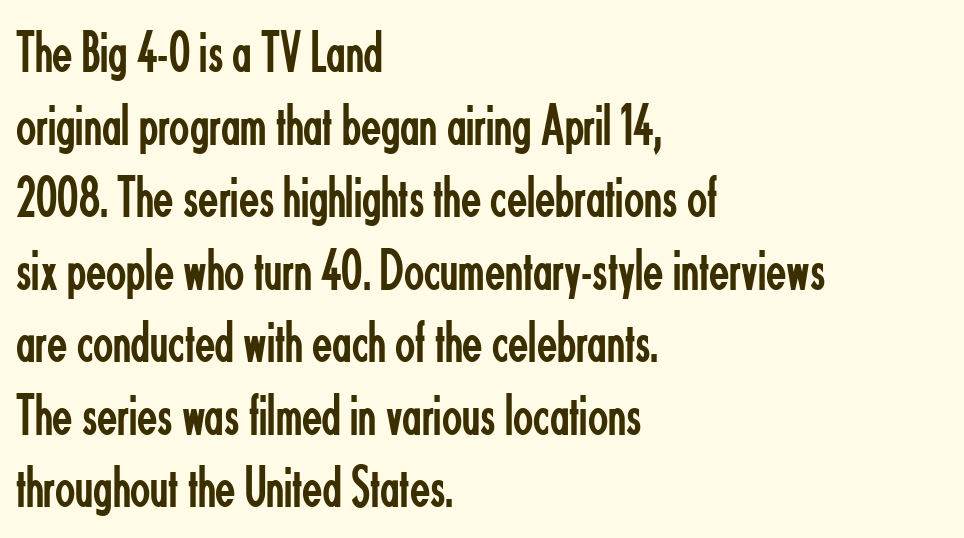
The image shows 59 px regular-weight, condensed sans-serif type, upright; set left-aligned, line spacing 1.23x, normal letter spacing, not underlined; low stroke contrast and a small x-height.
